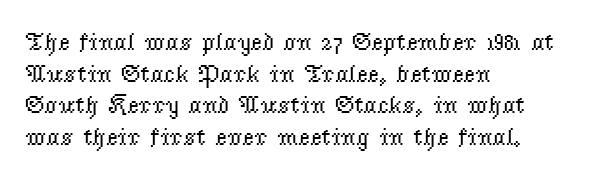
Q: Is the text bold? A: No.
Q: Is the text italic (slanted)? A: No, it is upright.
Q: Is the text underlined? A: No.
Q: How is the paragraph aligned? A: Left-aligned.
Q: Is the spacing between letters normal or unusually wide? A: Normal.
Q: Is the spacing between lines tight, normal or loose? A: Normal.
